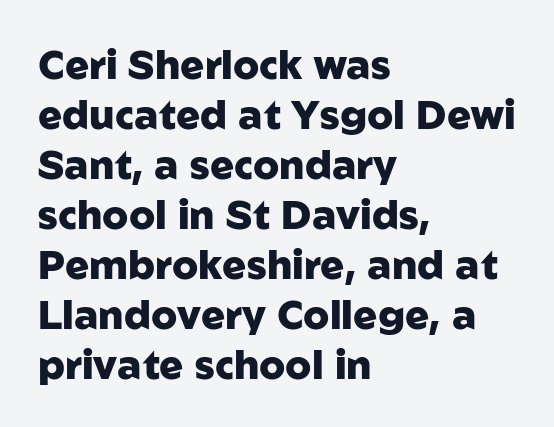
The image shows 40 px heavy sans-serif type, upright; set left-aligned, normal line spacing (1.25x), normal letter spacing, not underlined; low stroke contrast and a medium x-height.
